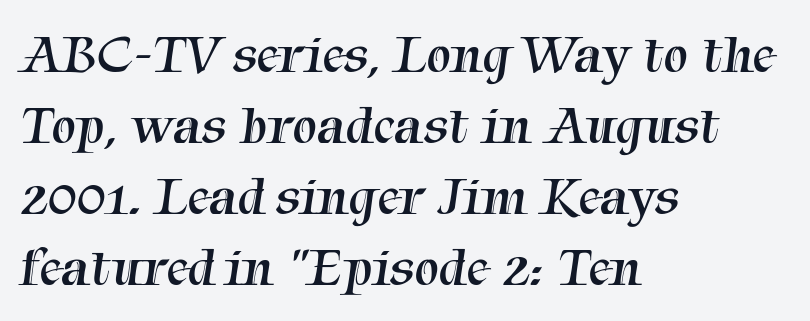
The image shows 55 px regular-weight serif type; set left-aligned, normal line spacing (1.29x), normal letter spacing, not underlined; medium stroke contrast and a medium x-height.
